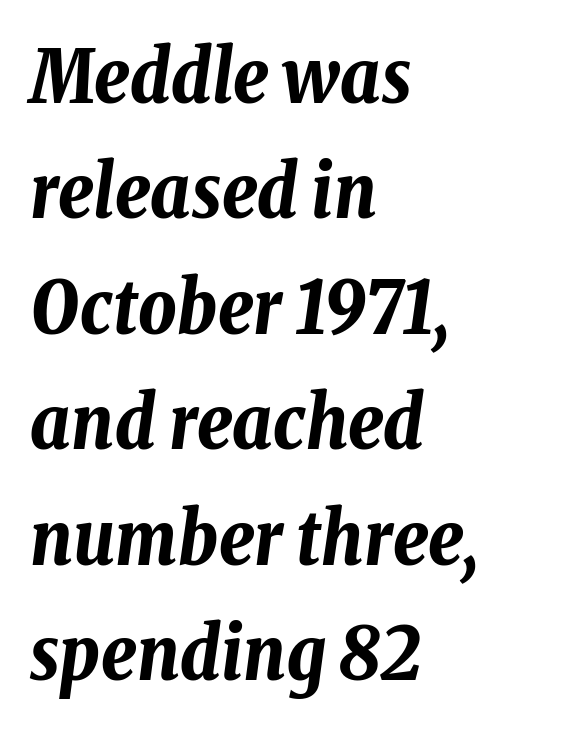
The image shows 74 px bold, condensed type, italic (leaning right); set left-aligned, normal line spacing (1.56x), normal letter spacing, not underlined; low stroke contrast and a medium x-height.
